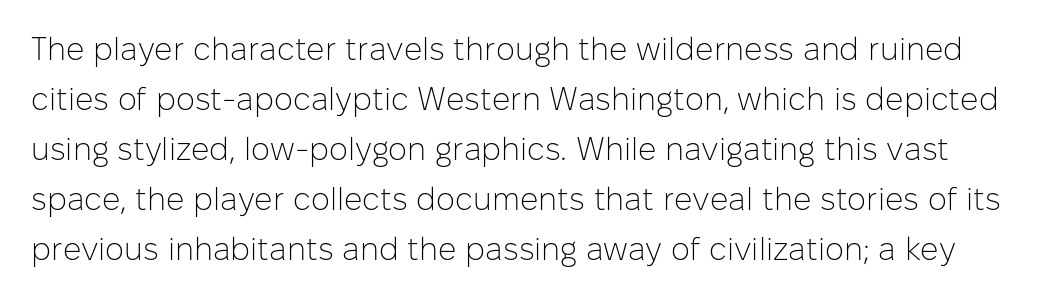
{"serif": "no", "italic": "no", "bold": "no", "weight": "light", "width": "normal", "stroke_contrast": "low", "x_height": "medium", "monospaced": "no", "underline": "no", "line_spacing": "normal", "line_spacing_ratio": 1.56, "letter_spacing": "normal", "letter_spacing_em": 0.0, "glyph_px": 32}
